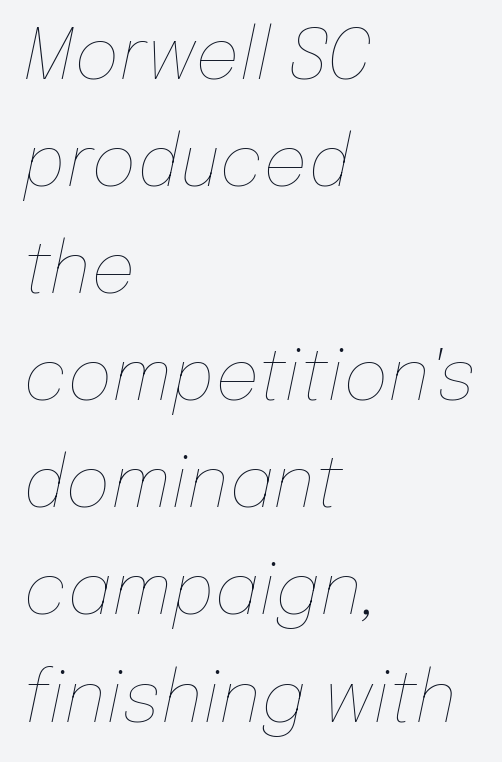
{"italic": "yes", "lean": "right", "slant_degrees": 12, "bold": "no", "weight": "thin", "width": "normal", "stroke_contrast": "low", "x_height": "medium", "monospaced": "no", "underline": "no", "align": "left", "line_spacing": "normal", "line_spacing_ratio": 1.53, "letter_spacing": "normal", "letter_spacing_em": 0.0, "glyph_px": 70}
